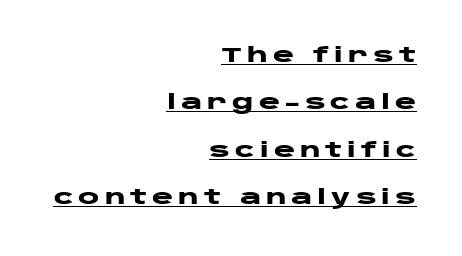
The image shows 20 px bold type, upright; set right-aligned, loose line spacing (2.37x), unusually wide letter spacing (+0.25 em), underlined.
